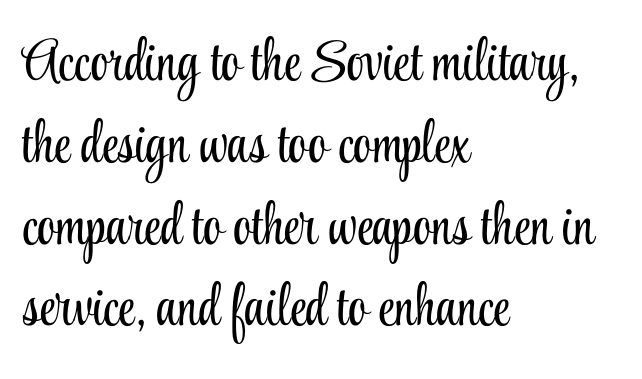
Quick note: interline space is typical. Layout note: lines flush left. The passage shown is typeset with a serif family. Ink coverage per letter is moderate at most. Proportional: the letters do not fall into vertical columns.
